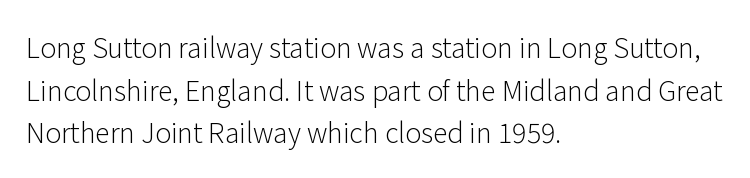
Q: Is the text bold? A: No.
Q: Is the text italic (slanted)? A: No, it is upright.
Q: Is the text underlined? A: No.
Q: How is the paragraph aligned? A: Left-aligned.
Q: Is the spacing between letters normal or unusually wide? A: Normal.
Q: Is the spacing between lines tight, normal or loose? A: Normal.
